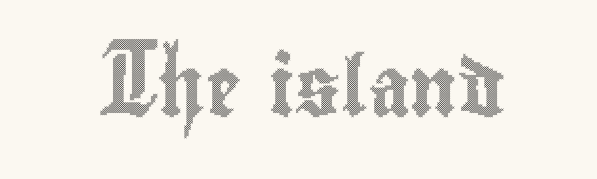
Do the characters align in a grid? No, the font is proportional. Honestly, the letter spacing is just normal — you wouldn't notice it. Words float on clear page, feet unadorned. The typography opts for an upright posture over an oblique one.
